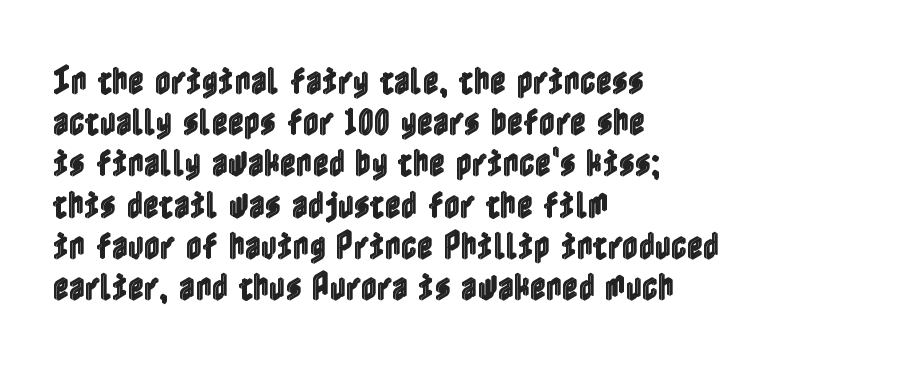
The image shows 31 px condensed type, upright; set left-aligned, normal line spacing (1.33x), normal letter spacing, not underlined; a medium x-height.
